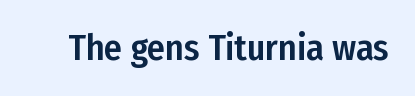
Q: Is the text italic (slanted)? A: No, it is upright.
Q: Is the typeface a serif or a sans-serif typeface? A: Sans-serif.
Q: Is the text underlined? A: No.
Q: Is the spacing between letters normal or unusually wide? A: Normal.
Q: Width (condensed, normal, or wide)? A: Condensed.
Q: Stroke contrast? A: Low.
Q: x-height? A: Medium.
Q: Monospaced? A: No.
